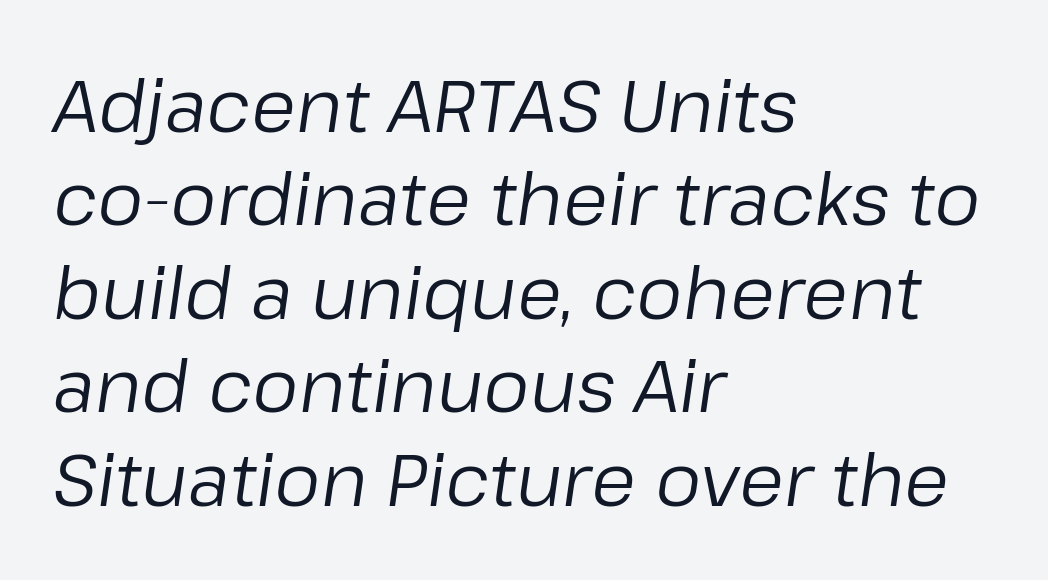
{"italic": "yes", "lean": "right", "slant_degrees": 8, "bold": "no", "weight": "regular", "width": "normal", "stroke_contrast": "low", "x_height": "medium", "monospaced": "no", "underline": "no", "align": "left", "line_spacing": "normal", "line_spacing_ratio": 1.28, "letter_spacing": "normal", "letter_spacing_em": 0.0, "glyph_px": 73}
